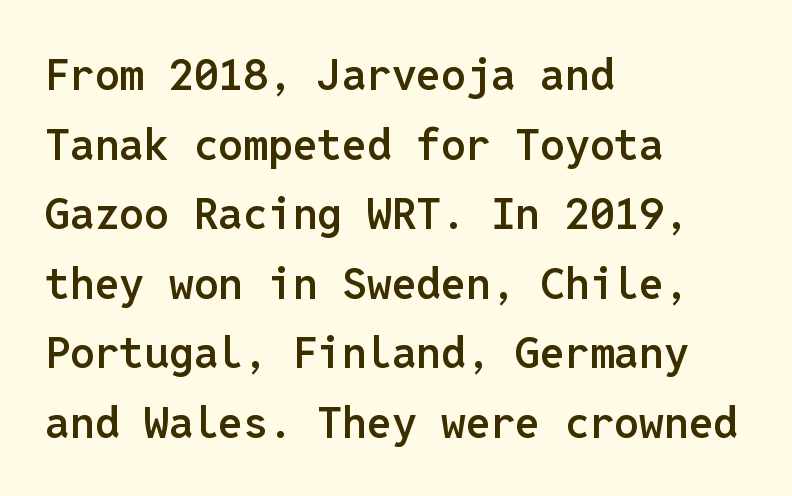
The image shows 44 px semibold sans-serif type, upright, monospaced; set left-aligned, normal line spacing (1.58x), normal letter spacing, not underlined; low stroke contrast and a medium x-height.
